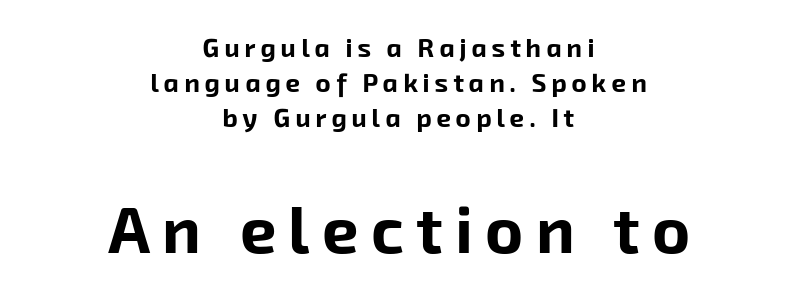
Unlike a traditional serif, this face leaves its strokes unadorned. The words here are not underlined. Two sizes are in play, and the larger belongs to the second block. Both edges are ragged and mirror each other, which tells us the setting is centered. Whoever set this chose a conventional vertical rhythm.
